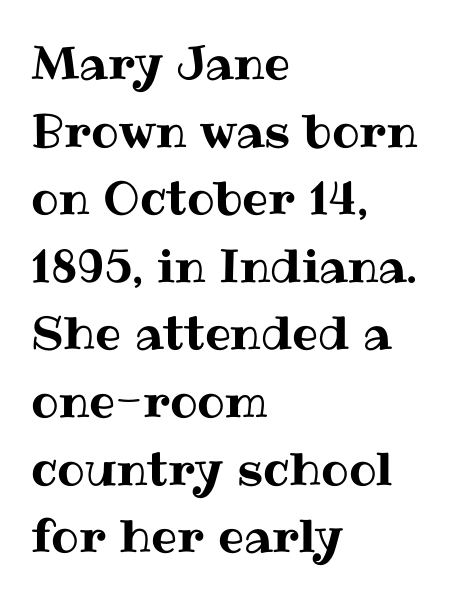
{"italic": "no", "width": "normal", "stroke_contrast": "medium", "x_height": "medium", "monospaced": "no", "underline": "no", "align": "left", "line_spacing": "normal", "line_spacing_ratio": 1.47, "letter_spacing": "normal", "letter_spacing_em": 0.0, "glyph_px": 46}
